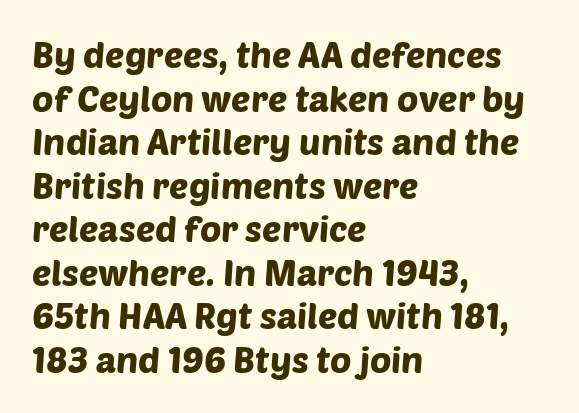
Q: Is the typeface a serif or a sans-serif typeface? A: Sans-serif.
Q: Is the text underlined? A: No.
Q: How is the paragraph aligned? A: Left-aligned.
Q: Is the spacing between letters normal or unusually wide? A: Normal.
Q: Width (condensed, normal, or wide)? A: Normal.
Q: Stroke contrast? A: Low.
Q: x-height? A: Large.
Q: Monospaced? A: No.
